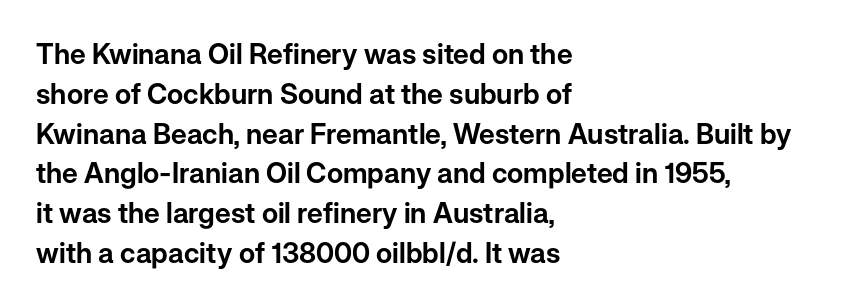
{"serif": "no", "italic": "no", "width": "normal", "stroke_contrast": "low", "x_height": "medium", "monospaced": "no", "underline": "no", "align": "left", "line_spacing": "normal", "line_spacing_ratio": 1.42, "letter_spacing": "normal", "letter_spacing_em": 0.0, "glyph_px": 28}
